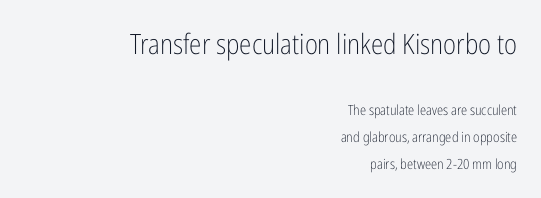
The image shows 28 px light, condensed sans-serif type, upright; set right-aligned, loose line spacing (1.92x), normal letter spacing, not underlined; the first (top) block is 2.0x larger; low stroke contrast and a medium x-height.
